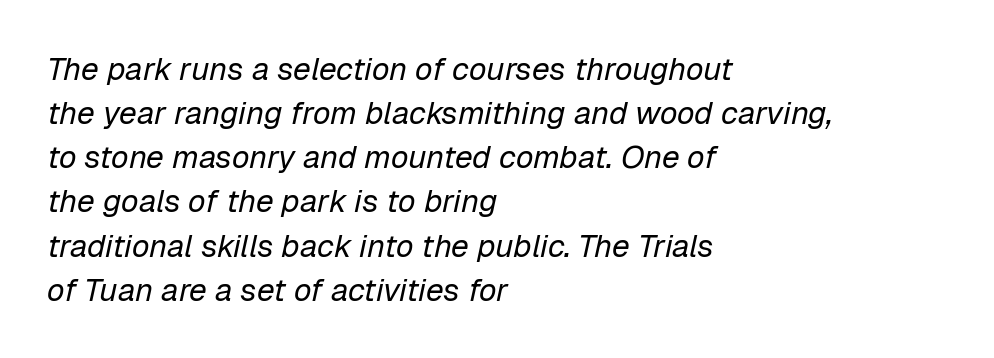
The image shows 32 px regular-weight type, italic (leaning right); set left-aligned, normal line spacing (1.38x), normal letter spacing, not underlined; low stroke contrast and a medium x-height.
